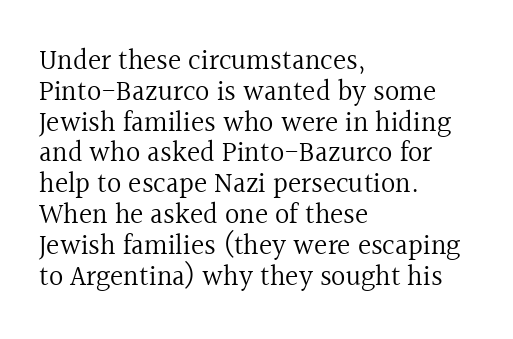
Q: Is the text bold? A: No.
Q: Is the text italic (slanted)? A: No, it is upright.
Q: Is the typeface a serif or a sans-serif typeface? A: Serif.
Q: Is the text underlined? A: No.
Q: How is the paragraph aligned? A: Left-aligned.
Q: Is the spacing between letters normal or unusually wide? A: Normal.
Q: Is the spacing between lines tight, normal or loose? A: Tight.
Q: Width (condensed, normal, or wide)? A: Normal.
Q: x-height? A: Medium.
Q: Monospaced? A: No.
